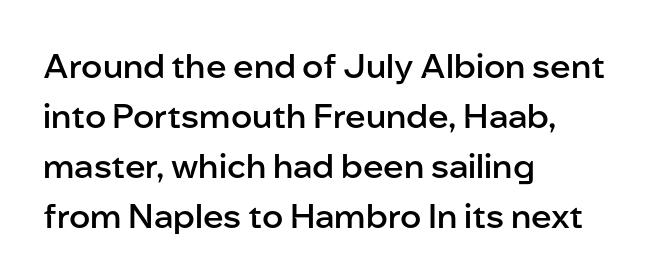
The image shows 34 px semibold sans-serif type, upright; set left-aligned, normal line spacing (1.47x), normal letter spacing, not underlined; low stroke contrast and a medium x-height.
